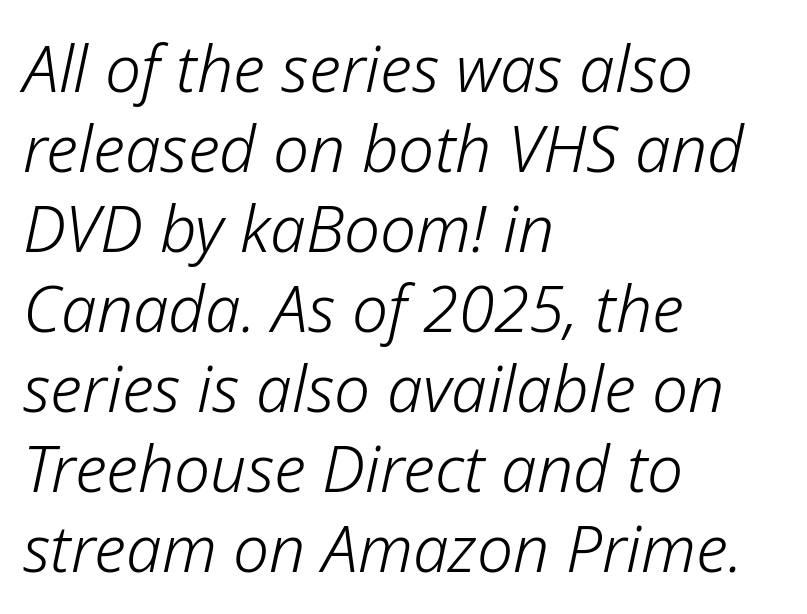
{"italic": "yes", "lean": "right", "slant_degrees": 12, "bold": "no", "weight": "light", "width": "normal", "stroke_contrast": "low", "x_height": "medium", "monospaced": "no", "underline": "no", "align": "left", "line_spacing": "normal", "line_spacing_ratio": 1.25, "letter_spacing": "normal", "letter_spacing_em": 0.0, "glyph_px": 64}
